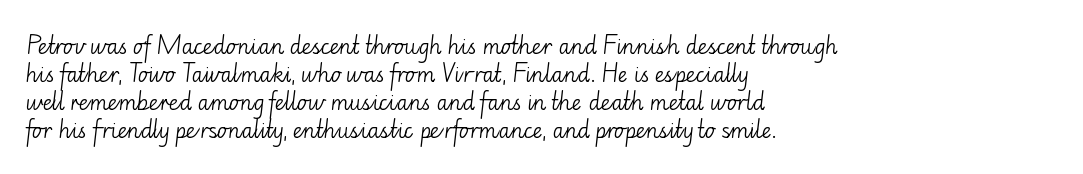
The paragraph has a hard left edge and a soft right edge. Rows of type keep a routine distance in the vertical direction. The letters sit at their default tracking, neither squeezed nor spread.
